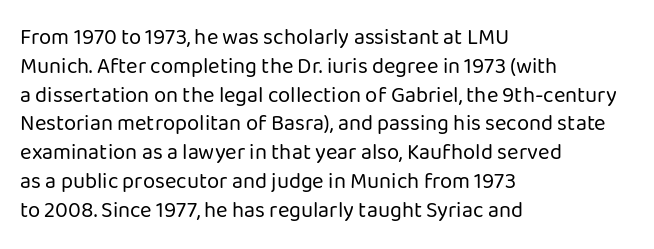
{"italic": "no", "bold": "no", "underline": "no", "align": "left", "line_spacing": "normal", "line_spacing_ratio": 1.31, "letter_spacing": "normal", "letter_spacing_em": 0.0, "glyph_px": 22}
